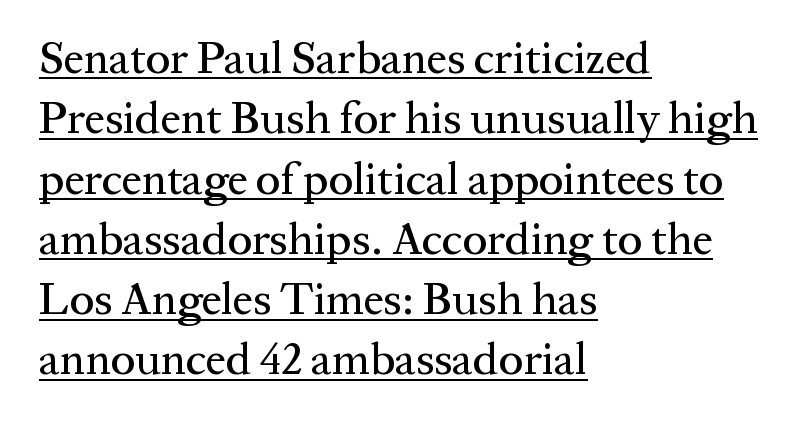
{"serif": "yes", "italic": "no", "width": "normal", "stroke_contrast": "medium", "x_height": "medium", "monospaced": "no", "underline": "yes", "align": "left", "line_spacing": "normal", "line_spacing_ratio": 1.34, "letter_spacing": "normal", "letter_spacing_em": 0.0, "glyph_px": 45}
